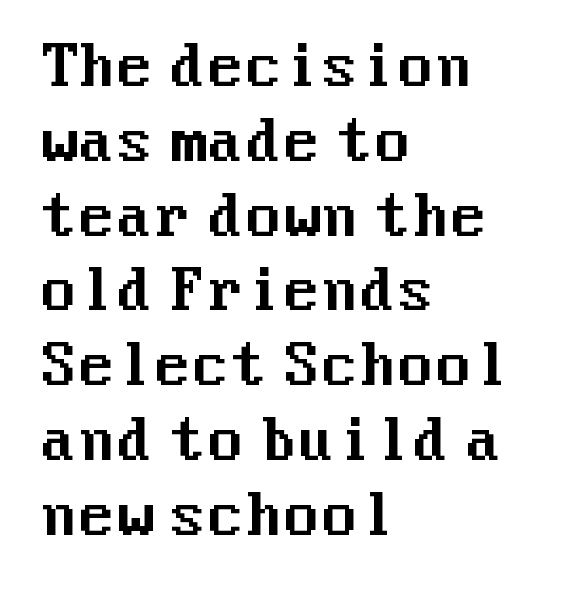
Q: Is the text italic (slanted)? A: No, it is upright.
Q: Is the typeface a serif or a sans-serif typeface? A: Sans-serif.
Q: Is the text underlined? A: No.
Q: How is the paragraph aligned? A: Left-aligned.
Q: Is the spacing between letters normal or unusually wide? A: Normal.
Q: Is the spacing between lines tight, normal or loose? A: Normal.
Q: Width (condensed, normal, or wide)? A: Normal.
Q: Stroke contrast? A: Medium.
Q: x-height? A: Medium.
